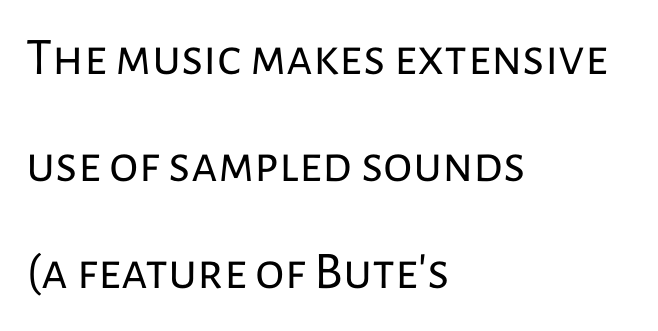
{"serif": "no", "italic": "no", "bold": "no", "weight": "regular", "width": "normal", "stroke_contrast": "low", "x_height": "medium", "monospaced": "no", "underline": "no", "align": "left", "line_spacing": "loose", "line_spacing_ratio": 2.02, "letter_spacing": "normal", "letter_spacing_em": 0.0, "glyph_px": 53}
